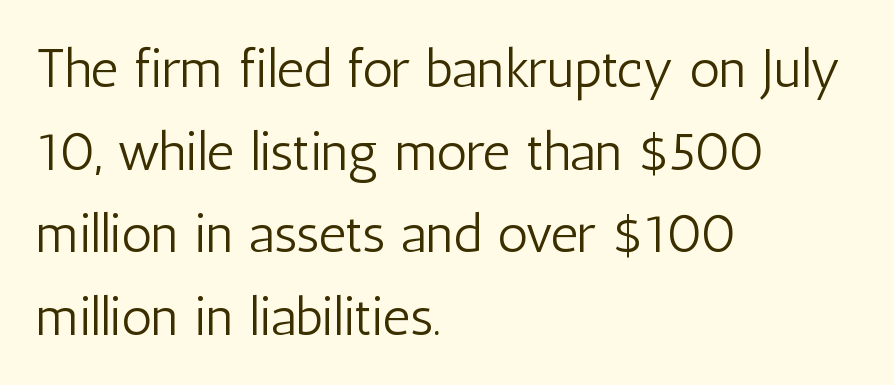
Casual observation: everything's shoved over to the left. The passage shown has conventional tracking throughout. Typographically, this falls in the sans-serif category. Here the designer chose a conventional face with non-uniform glyph widths. Nobody drew a line under any word here. Rows of type keep a routine distance in the vertical direction.
